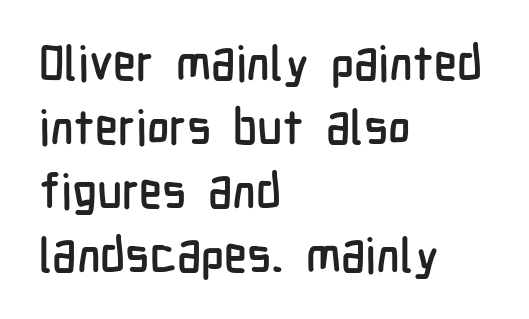
Q: Is the text italic (slanted)? A: No, it is upright.
Q: Is the typeface a serif or a sans-serif typeface? A: Sans-serif.
Q: Is the text underlined? A: No.
Q: How is the paragraph aligned? A: Left-aligned.
Q: Is the spacing between letters normal or unusually wide? A: Normal.
Q: Is the spacing between lines tight, normal or loose? A: Normal.
Q: Width (condensed, normal, or wide)? A: Condensed.
Q: Stroke contrast? A: Low.
Q: x-height? A: Medium.
Q: Monospaced? A: No.
